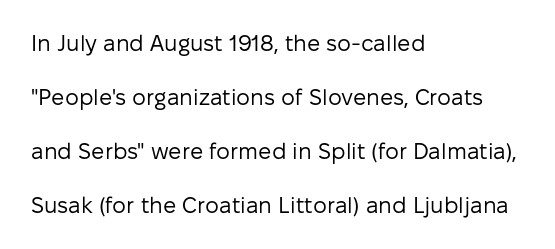
The image shows 22 px text type, upright; set left-aligned, loose line spacing (2.45x), normal letter spacing, not underlined.
